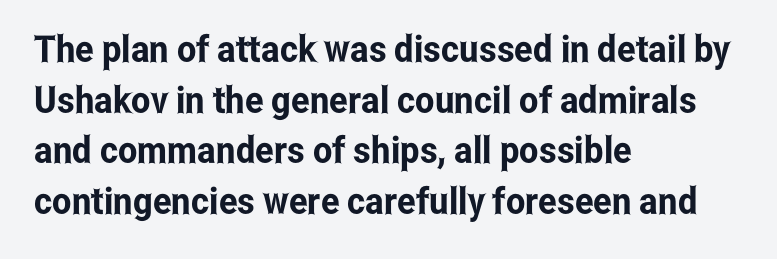
{"serif": "no", "italic": "no", "width": "condensed", "stroke_contrast": "low", "x_height": "medium", "monospaced": "no", "underline": "no", "align": "left", "line_spacing": "normal", "line_spacing_ratio": 1.37, "letter_spacing": "normal", "letter_spacing_em": 0.0, "glyph_px": 37}
